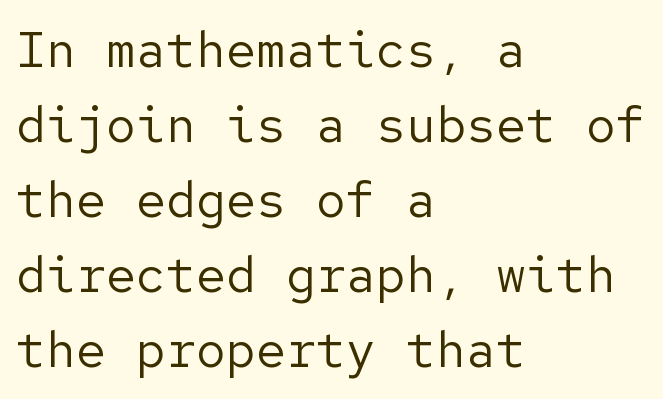
The image shows 50 px regular-weight sans-serif type, upright; set left-aligned, normal line spacing (1.5x), normal letter spacing, not underlined; low stroke contrast and a medium x-height.
